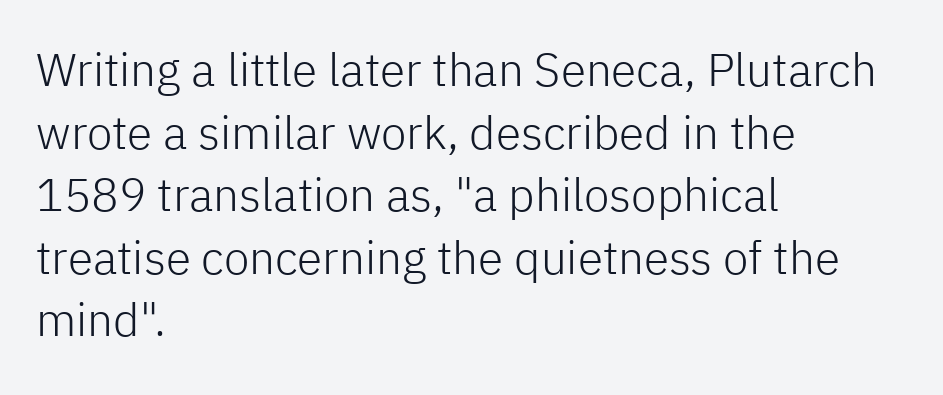
{"serif": "no", "italic": "no", "bold": "no", "weight": "light", "width": "normal", "stroke_contrast": "low", "x_height": "medium", "monospaced": "no", "underline": "no", "align": "left", "line_spacing": "normal", "line_spacing_ratio": 1.36, "letter_spacing": "normal", "letter_spacing_em": 0.0, "glyph_px": 46}
